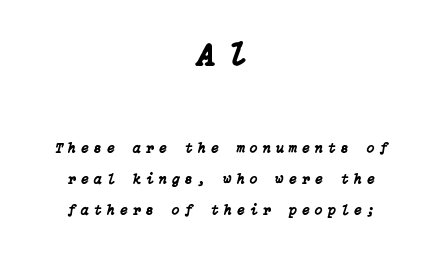
Q: Is the text italic (slanted)? A: Yes, it leans right by about 15 degrees.
Q: Is the text underlined? A: No.
Q: How is the paragraph aligned? A: Centered.
Q: Is the spacing between letters normal or unusually wide? A: Unusually wide.
Q: Is the spacing between lines tight, normal or loose? A: Loose.
Q: Which block of text is set in a larger size, the first (top) or the second (bottom)? A: The first (top) one.
Q: Width (condensed, normal, or wide)? A: Normal.
Q: Stroke contrast? A: Low.
Q: x-height? A: Medium.
